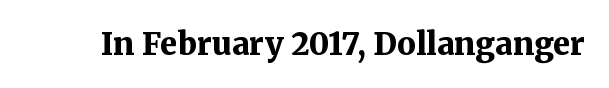
This rendering employs a face with finishing strokes, i.e., a serif. You could not count columns in this text — the font is proportionally spaced. Characters follow at the spacing the type designer built in. Descenders hang freely into open space. A full-strength bold gives these letters their thick strokes. A roman cut, with each character standing at attention.
